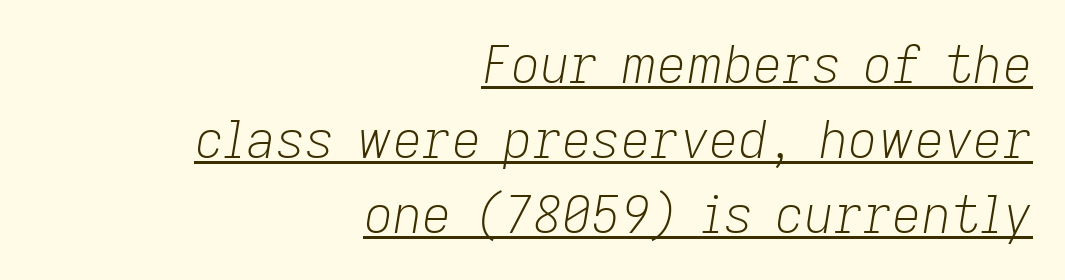
The image shows 51 px light type, italic (leaning right); set right-aligned, normal line spacing (1.47x), normal letter spacing, underlined; low stroke contrast and a medium x-height.
